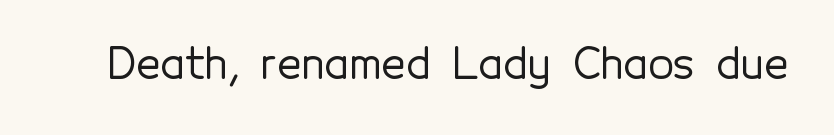
{"serif": "no", "italic": "no", "width": "normal", "x_height": "medium", "monospaced": "no", "underline": "no", "letter_spacing": "normal", "letter_spacing_em": 0.0, "glyph_px": 42}
